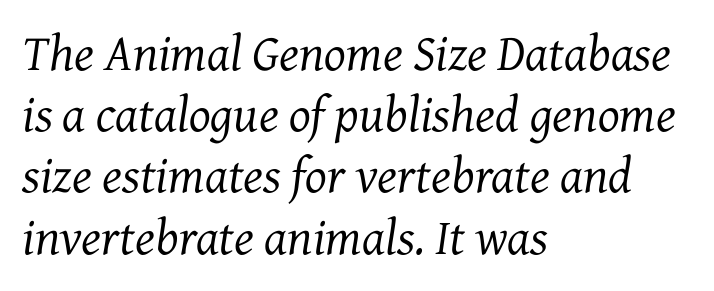
Q: Is the text bold? A: No.
Q: Is the text italic (slanted)? A: Yes, it leans right by about 7 degrees.
Q: Is the typeface a serif or a sans-serif typeface? A: Serif.
Q: Is the text underlined? A: No.
Q: How is the paragraph aligned? A: Left-aligned.
Q: Is the spacing between letters normal or unusually wide? A: Normal.
Q: Width (condensed, normal, or wide)? A: Normal.
Q: Stroke contrast? A: Medium.
Q: x-height? A: Medium.
Q: Monospaced? A: No.
